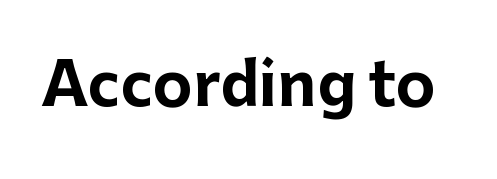
Q: Is the text bold? A: Yes.
Q: Is the text italic (slanted)? A: No, it is upright.
Q: Is the typeface a serif or a sans-serif typeface? A: Sans-serif.
Q: Is the text underlined? A: No.
Q: Is the spacing between letters normal or unusually wide? A: Normal.
Q: Width (condensed, normal, or wide)? A: Normal.
Q: Stroke contrast? A: Low.
Q: x-height? A: Medium.
Q: Monospaced? A: No.
